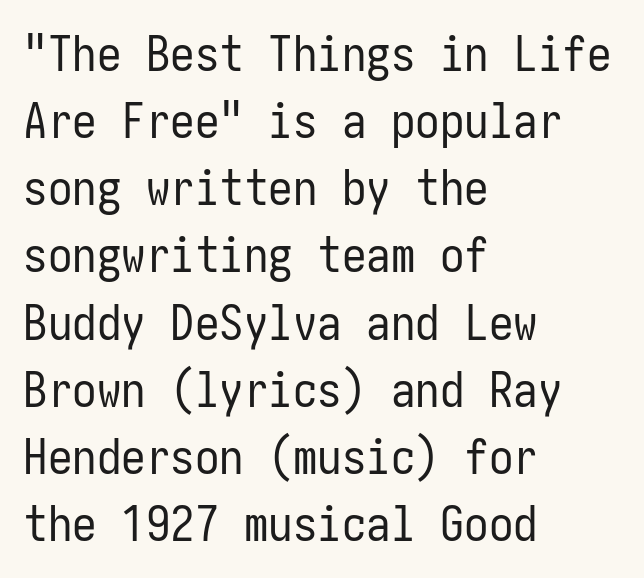
Q: Is the text bold? A: No.
Q: Is the text italic (slanted)? A: No, it is upright.
Q: Is the typeface a serif or a sans-serif typeface? A: Sans-serif.
Q: Is the text underlined? A: No.
Q: How is the paragraph aligned? A: Left-aligned.
Q: Is the spacing between letters normal or unusually wide? A: Normal.
Q: Is the spacing between lines tight, normal or loose? A: Normal.
Q: Width (condensed, normal, or wide)? A: Condensed.
Q: Stroke contrast? A: Low.
Q: x-height? A: Medium.
